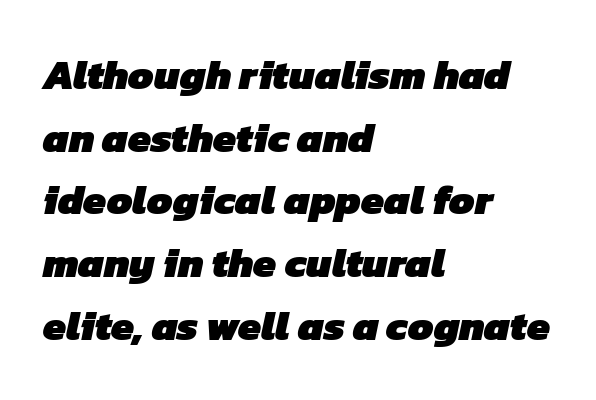
No extra tracking has been applied to these lines. Nope, no serifs anywhere on these letters. Where is the straight margin? On the left. Reading down the column, the eye jumps a familiar distance to each next line. Students, this is bold: see how much ink each stroke carries. Underline: absent.
